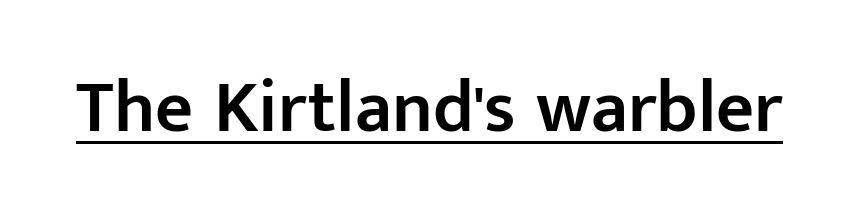
{"serif": "no", "italic": "no", "bold": "semi", "weight": "semibold", "width": "normal", "stroke_contrast": "low", "x_height": "medium", "monospaced": "no", "underline": "yes", "letter_spacing": "normal", "letter_spacing_em": 0.0, "glyph_px": 74}
